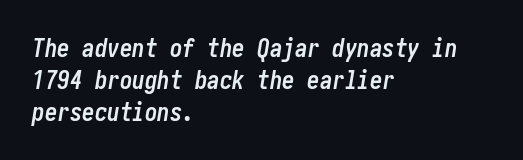
The image shows 25 px bold type, italic (leaning right); set left-aligned, normal line spacing (1.28x), normal letter spacing, not underlined.
